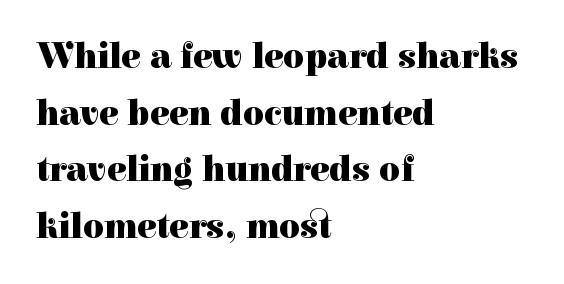
Q: Is the text bold? A: Yes.
Q: Is the text italic (slanted)? A: No, it is upright.
Q: Is the typeface a serif or a sans-serif typeface? A: Serif.
Q: Is the text underlined? A: No.
Q: How is the paragraph aligned? A: Left-aligned.
Q: Is the spacing between letters normal or unusually wide? A: Normal.
Q: Is the spacing between lines tight, normal or loose? A: Normal.
Q: Width (condensed, normal, or wide)? A: Normal.
Q: Stroke contrast? A: High.
Q: x-height? A: Medium.
Q: Monospaced? A: No.
